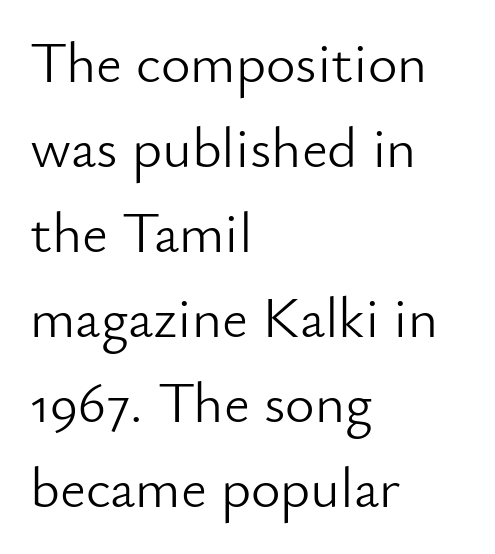
Q: Is the text bold? A: No.
Q: Is the text italic (slanted)? A: No, it is upright.
Q: Is the typeface a serif or a sans-serif typeface? A: Sans-serif.
Q: Is the text underlined? A: No.
Q: How is the paragraph aligned? A: Left-aligned.
Q: Is the spacing between letters normal or unusually wide? A: Normal.
Q: Is the spacing between lines tight, normal or loose? A: Normal.
Q: Width (condensed, normal, or wide)? A: Normal.
Q: Stroke contrast? A: Low.
Q: x-height? A: Small.
Q: Monospaced? A: No.
